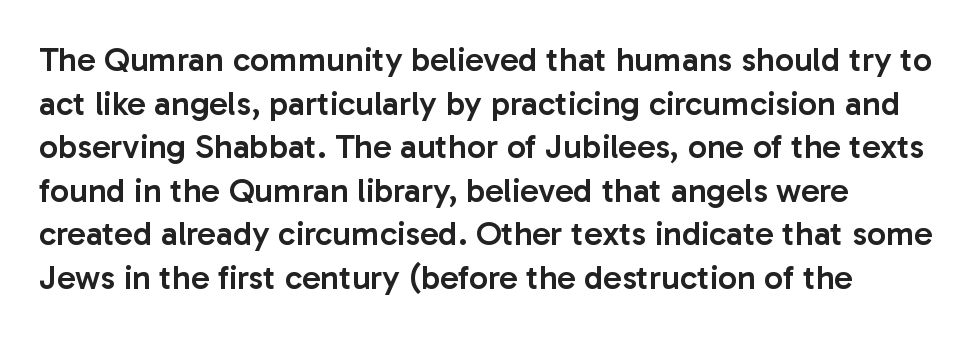
The image shows 34 px semibold sans-serif type, upright; set normal line spacing (1.28x), normal letter spacing, not underlined; low stroke contrast and a medium x-height.
